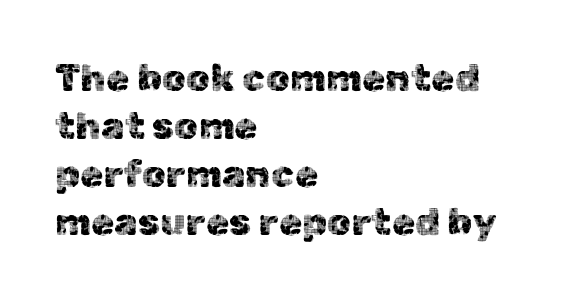
The image shows 38 px sans-serif type, upright; set left-aligned, normal line spacing (1.26x), normal letter spacing, not underlined; a medium x-height.
